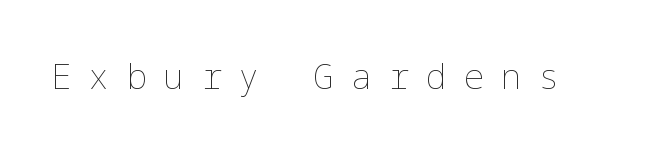
The string is rendered with underlining switched off. The line texture is sparse and dotted thanks to wide tracking. Notice how the stems are strictly vertical — no italics here. The cut favours lightness, reaching ordinary text weight at its darkest.
